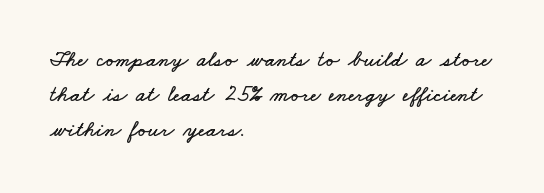
{"underline": "no", "align": "left", "line_spacing": "normal", "line_spacing_ratio": 1.59, "letter_spacing": "normal", "letter_spacing_em": 0.0, "glyph_px": 22}
